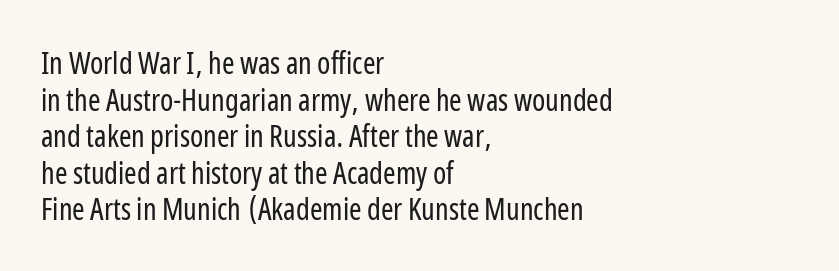
Q: Is the text bold? A: No.
Q: Is the text italic (slanted)? A: No, it is upright.
Q: Is the typeface a serif or a sans-serif typeface? A: Sans-serif.
Q: Is the text underlined? A: No.
Q: How is the paragraph aligned? A: Left-aligned.
Q: Is the spacing between letters normal or unusually wide? A: Normal.
Q: Width (condensed, normal, or wide)? A: Condensed.
Q: Stroke contrast? A: Low.
Q: x-height? A: Medium.
Q: Monospaced? A: No.
